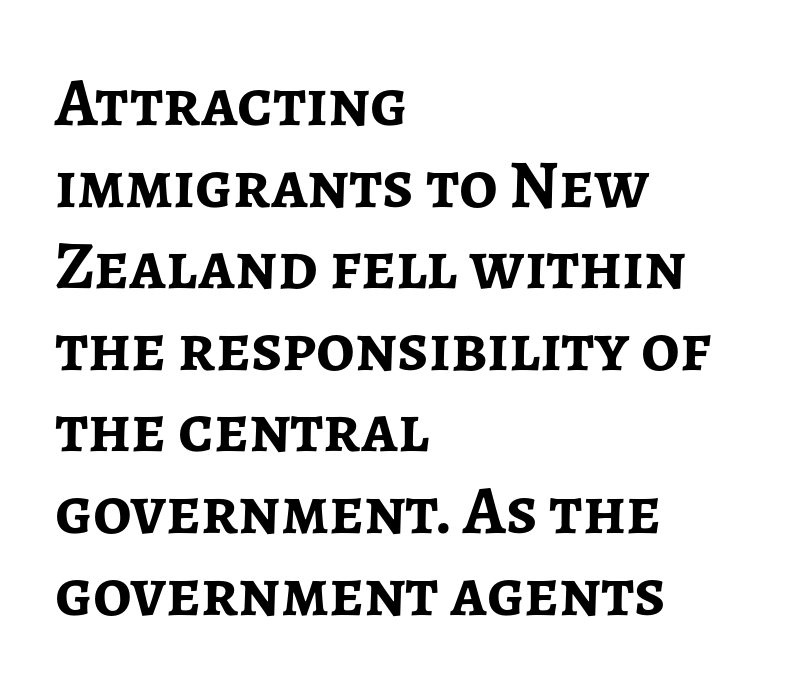
Q: Is the text bold? A: Yes.
Q: Is the text italic (slanted)? A: No, it is upright.
Q: Is the typeface a serif or a sans-serif typeface? A: Sans-serif.
Q: Is the text underlined? A: No.
Q: How is the paragraph aligned? A: Left-aligned.
Q: Is the spacing between letters normal or unusually wide? A: Normal.
Q: Width (condensed, normal, or wide)? A: Normal.
Q: Stroke contrast? A: Low.
Q: x-height? A: Medium.
Q: Monospaced? A: No.
